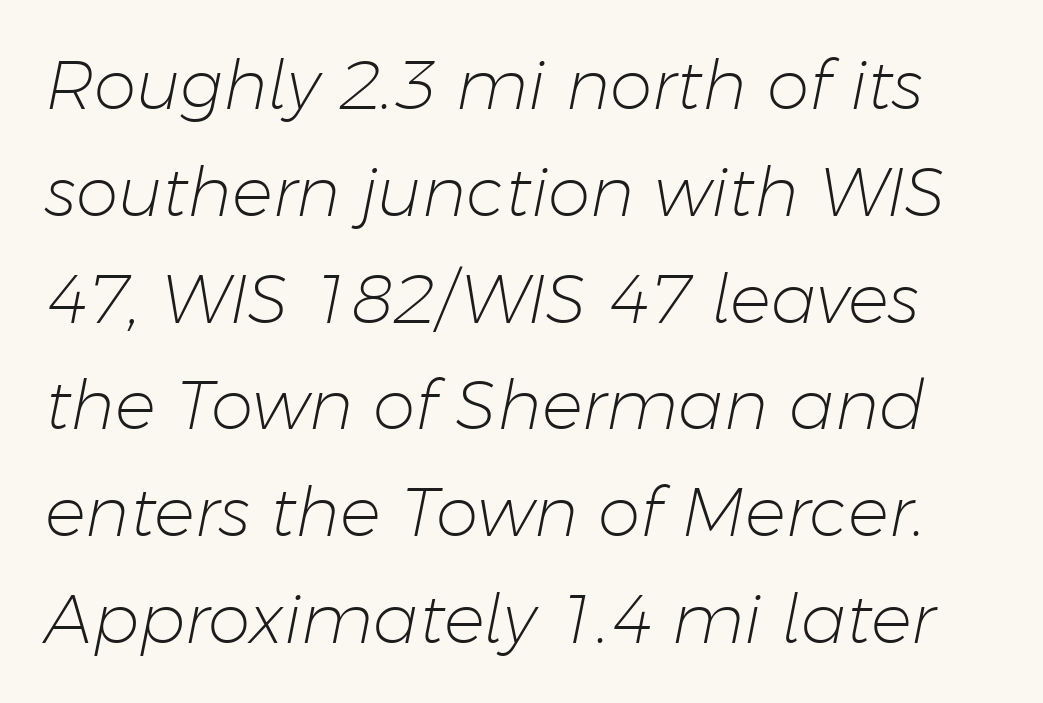
The image shows 68 px light type, italic (leaning right); set normal line spacing (1.57x), normal letter spacing, not underlined; low stroke contrast and a medium x-height.
